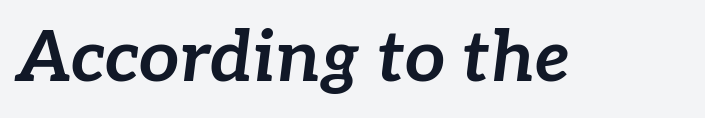
{"italic": "yes", "lean": "right", "slant_degrees": 7, "bold": "yes", "weight": "bold", "width": "normal", "stroke_contrast": "low", "x_height": "medium", "monospaced": "no", "underline": "no", "letter_spacing": "normal", "letter_spacing_em": 0.0, "glyph_px": 71}
